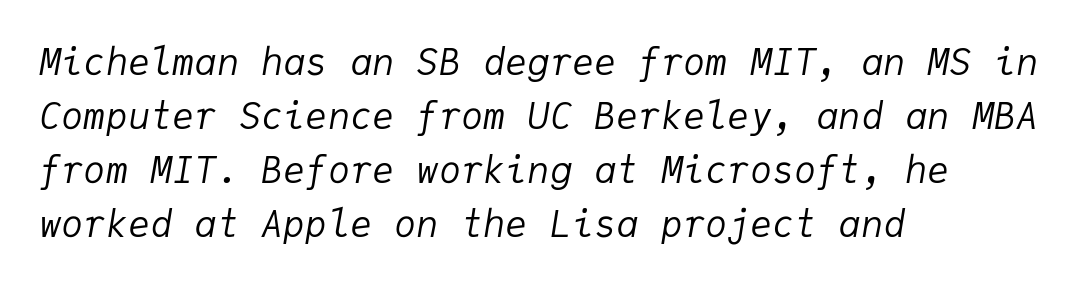
Q: Is the text bold? A: No.
Q: Is the text italic (slanted)? A: Yes, it leans right by about 9 degrees.
Q: Is the text underlined? A: No.
Q: How is the paragraph aligned? A: Left-aligned.
Q: Is the spacing between letters normal or unusually wide? A: Normal.
Q: Is the spacing between lines tight, normal or loose? A: Normal.
Q: Width (condensed, normal, or wide)? A: Normal.
Q: Stroke contrast? A: Low.
Q: x-height? A: Medium.
Q: Monospaced? A: Yes.
